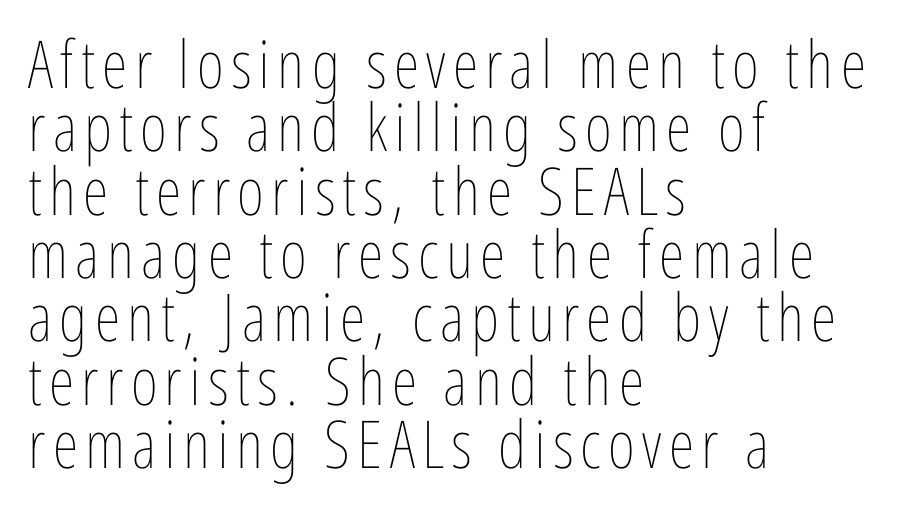
Does the copy run flush right? No — it runs flush left. The characters are drawn with everyday or finer stroke widths. Do the characters align in a grid? No, the font is proportional. You could barely slide anything between these rows. Each row of text sits above clean, open space. No italicization has been applied; the sample stays upright.
